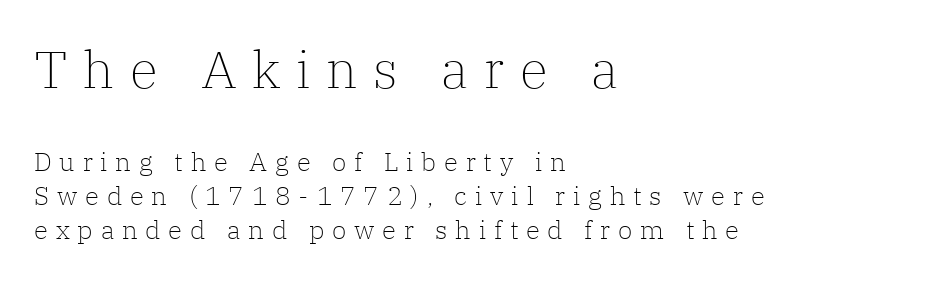
The image shows 52 px light serif type, upright; set left-aligned, normal line spacing (1.31x), unusually wide letter spacing (+0.3 em), not underlined; the first (top) block is 2.0x larger; low stroke contrast and a medium x-height.
